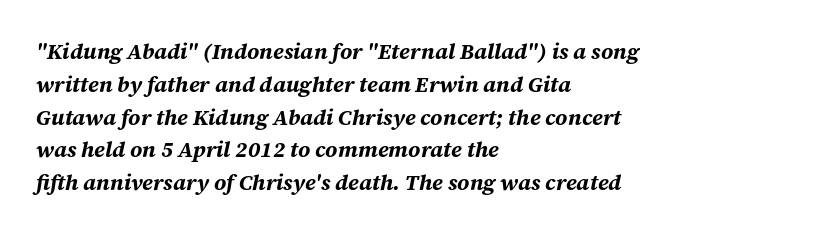
{"italic": "yes", "lean": "right", "slant_degrees": 12, "bold": "yes", "underline": "no", "align": "left", "line_spacing": "normal", "line_spacing_ratio": 1.49, "letter_spacing": "normal", "letter_spacing_em": 0.0, "glyph_px": 22}
